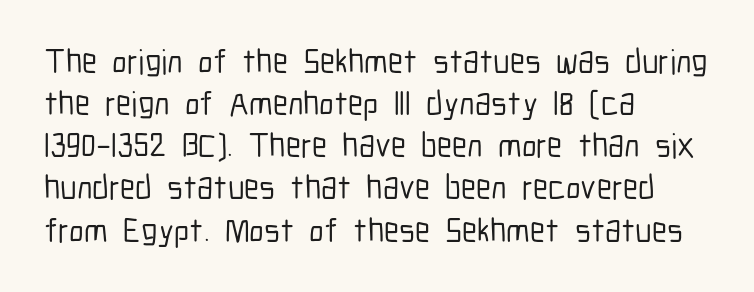
The image shows 34 px condensed sans-serif type, upright; set left-aligned, line spacing 1.24x, normal letter spacing, not underlined; low stroke contrast and a medium x-height.
